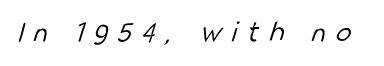
The gap between lines stays unmarked. Loose tracking; the words dissolve into strings of separated letters. These glyphs show unthickened strokes, regular width or finer. Do the characters align in a grid? No, the font is proportional. Classification — sans serif.
